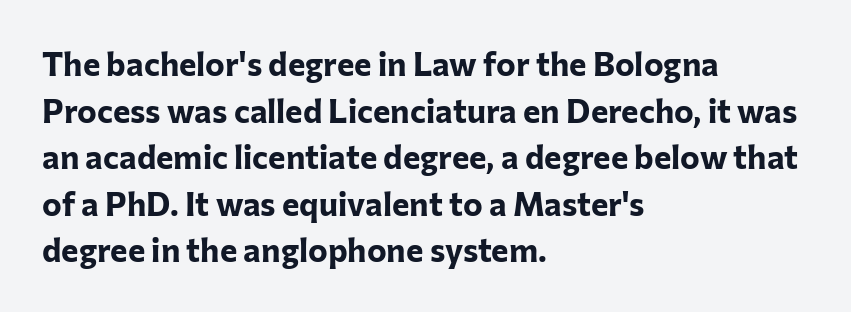
The image shows 33 px bold sans-serif type, upright; set left-aligned, normal line spacing (1.41x), normal letter spacing, not underlined; low stroke contrast and a medium x-height.
